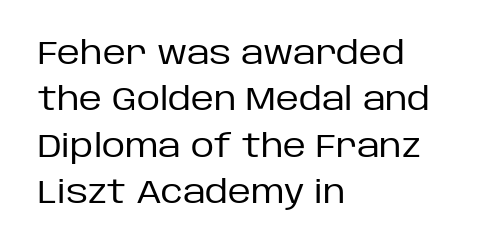
A sans-serif font was chosen for this passage. Compared with a centered layout, this one pins lines to the left instead. The space directly below the letters is spotless. Between one letter and the next there's only the usual sliver of space.
